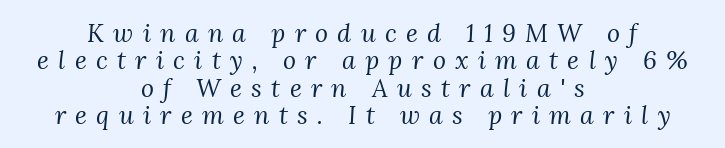
Q: Is the text bold? A: No.
Q: Is the text italic (slanted)? A: Yes, it leans right by about 3 degrees.
Q: Is the text underlined? A: No.
Q: How is the paragraph aligned? A: Centered.
Q: Is the spacing between letters normal or unusually wide? A: Unusually wide.
Q: Is the spacing between lines tight, normal or loose? A: Tight.
